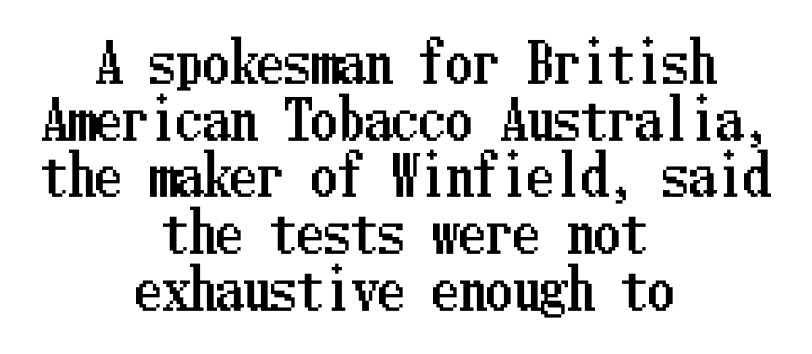
Words appear dense and cohesive because spacing is normal. A typesetter would call this leading minimal, almost set solid. Line starts and ends both wander, symmetrically. Letters rest on an invisible, unmarked baseline. Italic: no, the glyphs are upright roman.
